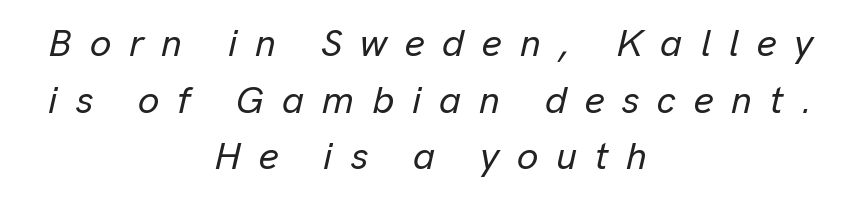
The image shows 38 px text type, italic (leaning right); set centered, normal line spacing (1.49x), unusually wide letter spacing (+0.47 em), not underlined; low stroke contrast and a medium x-height.
